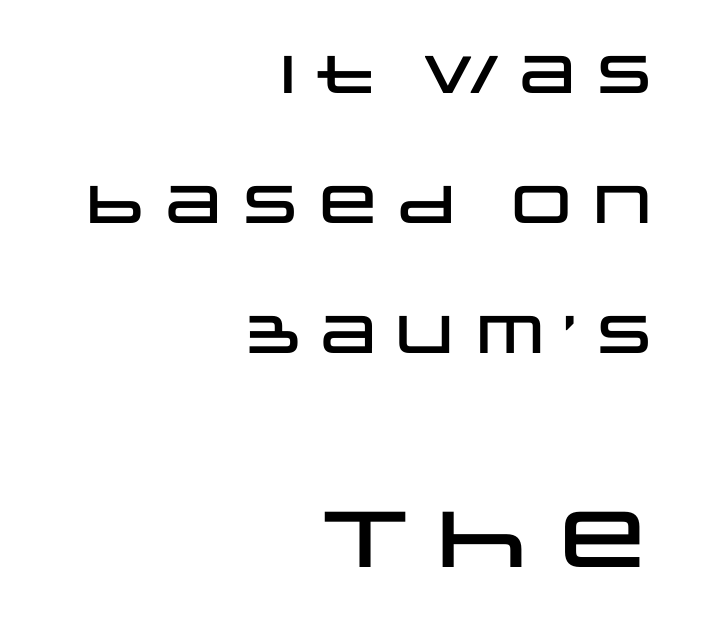
The image shows 79 px wide sans-serif type, upright; set right-aligned, loose line spacing (2.45x), normal letter spacing, not underlined; the second (bottom) block is 1.49x larger; low stroke contrast and a large x-height.
